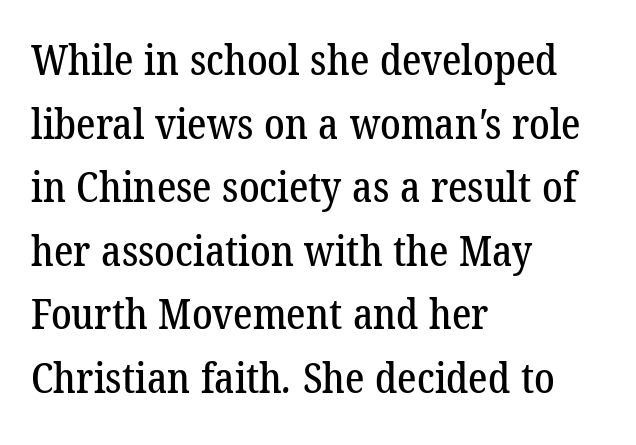
Character widths vary here, with narrow letters taking less room than wide ones. Each word holds together tightly as a unit, with standard inter-letter gaps. The paragraph shown leans on its left margin. Vertically, the passage feels balanced, rows spaced as you'd expect. Unlike a clean sans, this face finishes its strokes with serifs.
